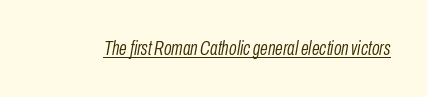
The image shows 20 px text type, italic (leaning right); set normal letter spacing, underlined.
